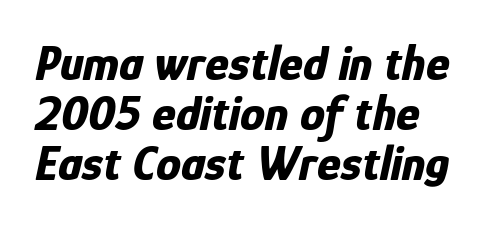
Q: Is the text bold? A: Yes.
Q: Is the text italic (slanted)? A: Yes, it leans right by about 12 degrees.
Q: Is the text underlined? A: No.
Q: Is the spacing between letters normal or unusually wide? A: Normal.
Q: Is the spacing between lines tight, normal or loose? A: Tight.
Q: Width (condensed, normal, or wide)? A: Condensed.
Q: Stroke contrast? A: Low.
Q: x-height? A: Medium.
Q: Monospaced? A: No.
